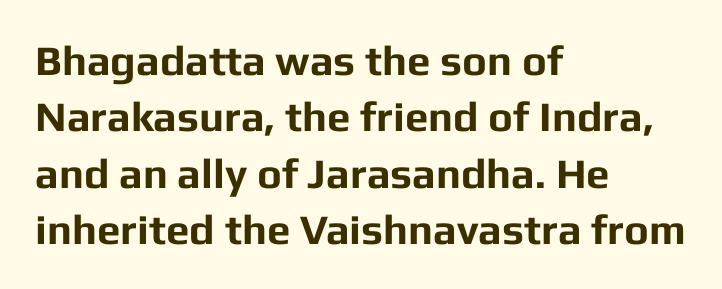
Q: Is the text bold? A: Yes.
Q: Is the text italic (slanted)? A: No, it is upright.
Q: Is the typeface a serif or a sans-serif typeface? A: Sans-serif.
Q: Is the text underlined? A: No.
Q: How is the paragraph aligned? A: Left-aligned.
Q: Is the spacing between letters normal or unusually wide? A: Normal.
Q: Is the spacing between lines tight, normal or loose? A: Normal.
Q: Width (condensed, normal, or wide)? A: Normal.
Q: Stroke contrast? A: Low.
Q: x-height? A: Medium.
Q: Monospaced? A: No.
